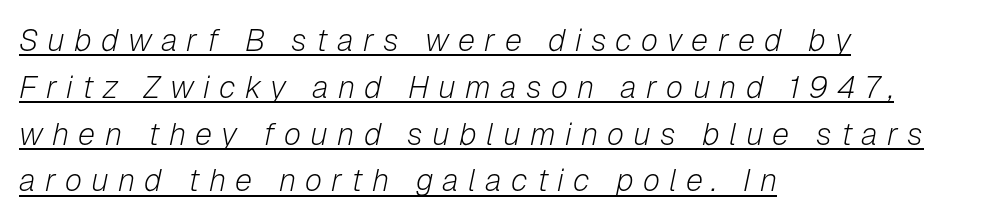
Q: Is the text bold? A: No.
Q: Is the text italic (slanted)? A: Yes, it leans right by about 12 degrees.
Q: Is the text underlined? A: Yes.
Q: How is the paragraph aligned? A: Left-aligned.
Q: Is the spacing between letters normal or unusually wide? A: Unusually wide.
Q: Is the spacing between lines tight, normal or loose? A: Normal.
Q: Width (condensed, normal, or wide)? A: Normal.
Q: Stroke contrast? A: Low.
Q: x-height? A: Medium.
Q: Monospaced? A: No.
